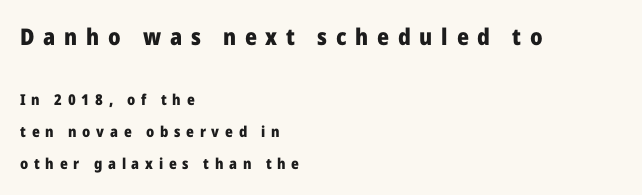
{"italic": "no", "bold": "yes", "underline": "no", "align": "left", "line_spacing": "loose", "line_spacing_ratio": 2.15, "letter_spacing": "wide", "letter_spacing_em": 0.38, "larger_block": "first", "size_ratio": 1.53, "glyph_px": 23}
